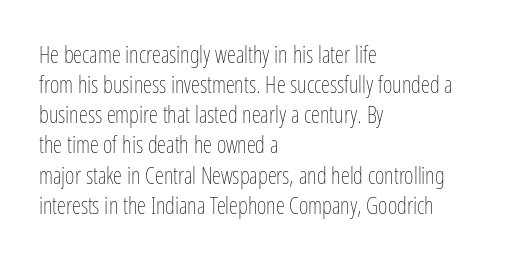
{"italic": "no", "bold": "no", "underline": "no", "align": "left", "line_spacing": "normal", "line_spacing_ratio": 1.31, "letter_spacing": "normal", "letter_spacing_em": 0.0, "glyph_px": 23}
